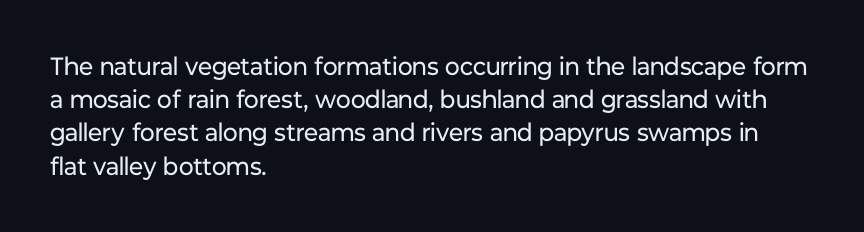
{"italic": "no", "bold": "no", "underline": "no", "align": "left", "line_spacing": "normal", "line_spacing_ratio": 1.33, "letter_spacing": "normal", "letter_spacing_em": 0.0, "glyph_px": 25}
